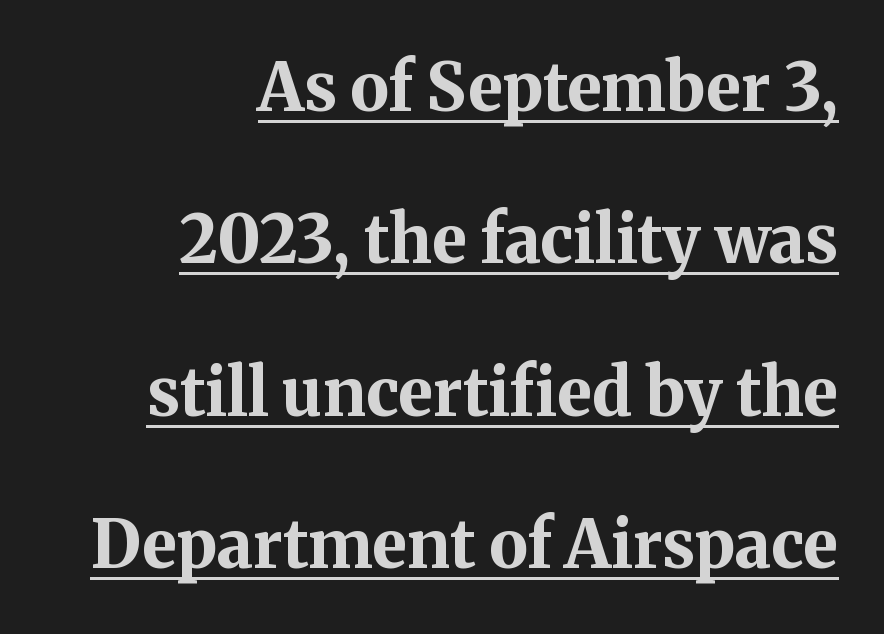
The image shows 66 px bold serif type, upright; set right-aligned, loose line spacing (2.31x), normal letter spacing, underlined; medium stroke contrast and a medium x-height.
